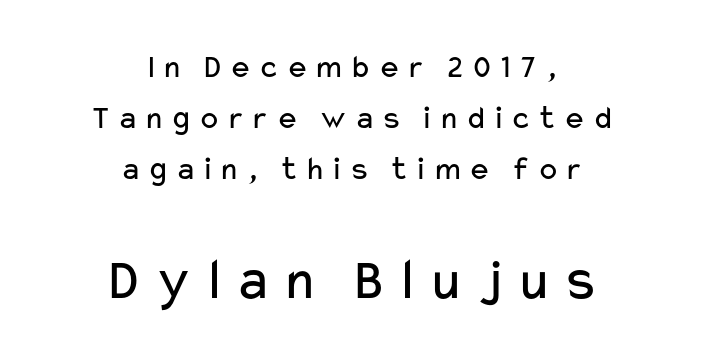
These lines are rendered in a variable-pitch font. Descender tails drop into unmarked territory. Whoever set this made the second block the dominant, larger element. Horizontally, the lines are justified to the midpoint only.
